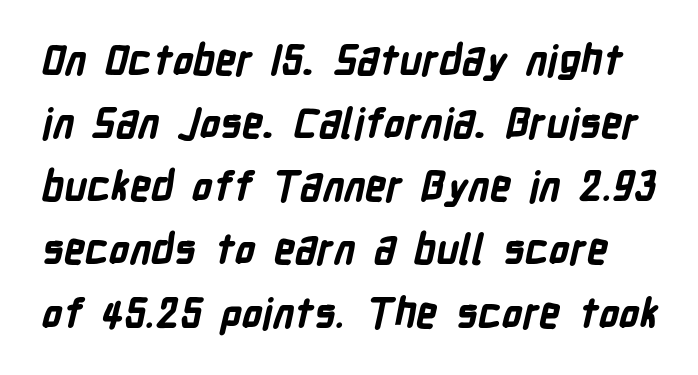
This sample uses a sans-serif face. How heavy is the stroke? Heavy — this is a bold. No word sits above an underline. Proportional: the letters do not fall into vertical columns. Does extra space separate the letters? No, they use regular spacing. The lines sit at an ordinary, default distance from one another.
